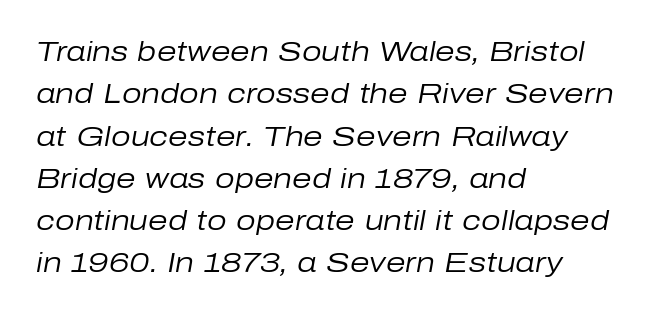
{"italic": "yes", "lean": "right", "slant_degrees": 10, "bold": "no", "weight": "regular", "width": "normal", "stroke_contrast": "low", "x_height": "medium", "monospaced": "no", "underline": "no", "align": "left", "line_spacing": "normal", "line_spacing_ratio": 1.51, "letter_spacing": "normal", "letter_spacing_em": 0.0, "glyph_px": 28}
